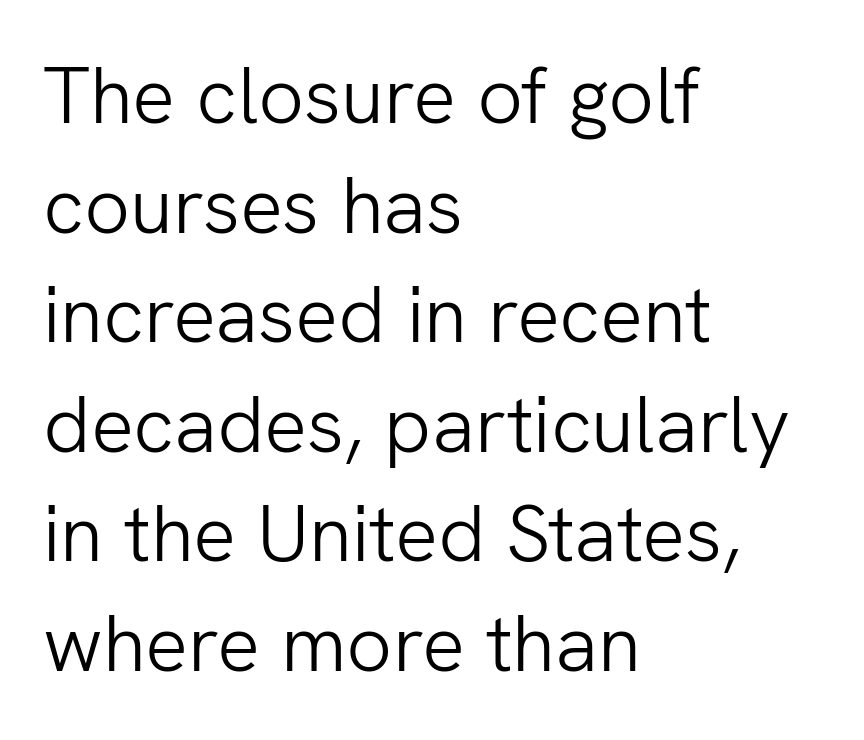
{"serif": "no", "italic": "no", "bold": "no", "weight": "light", "width": "normal", "stroke_contrast": "low", "x_height": "medium", "monospaced": "no", "underline": "no", "align": "left", "line_spacing": "normal", "line_spacing_ratio": 1.37, "letter_spacing": "normal", "letter_spacing_em": 0.0, "glyph_px": 80}
